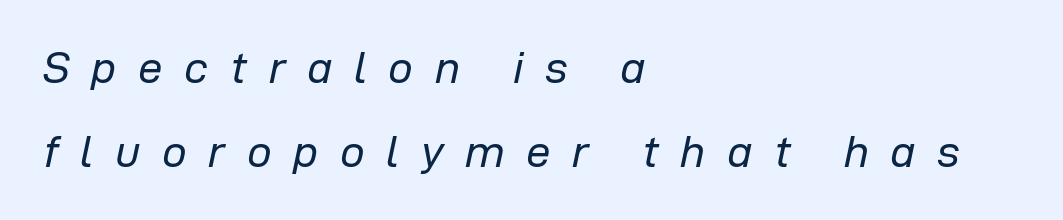
Q: Is the text bold? A: No.
Q: Is the text italic (slanted)? A: Yes, it leans right by about 12 degrees.
Q: Is the text underlined? A: No.
Q: How is the paragraph aligned? A: Left-aligned.
Q: Is the spacing between letters normal or unusually wide? A: Unusually wide.
Q: Is the spacing between lines tight, normal or loose? A: Loose.
Q: Width (condensed, normal, or wide)? A: Normal.
Q: Stroke contrast? A: Low.
Q: x-height? A: Medium.
Q: Monospaced? A: No.
